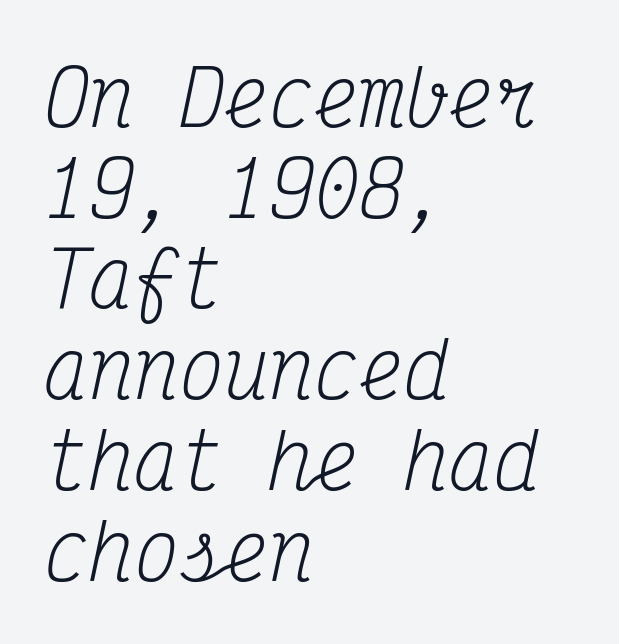
Q: Is the text bold? A: No.
Q: Is the text italic (slanted)? A: Yes, it leans right by about 12 degrees.
Q: Is the typeface a serif or a sans-serif typeface? A: Serif.
Q: Is the text underlined? A: No.
Q: How is the paragraph aligned? A: Left-aligned.
Q: Is the spacing between letters normal or unusually wide? A: Normal.
Q: Width (condensed, normal, or wide)? A: Condensed.
Q: Stroke contrast? A: Medium.
Q: x-height? A: Medium.
Q: Monospaced? A: Yes.
